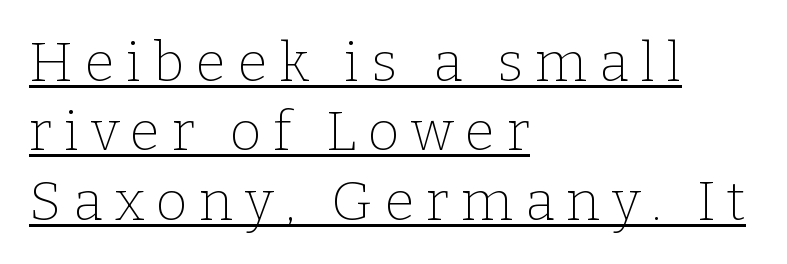
The image shows 55 px thin serif type, upright; set left-aligned, normal line spacing (1.26x), unusually wide letter spacing (+0.21 em), underlined; low stroke contrast and a medium x-height.
